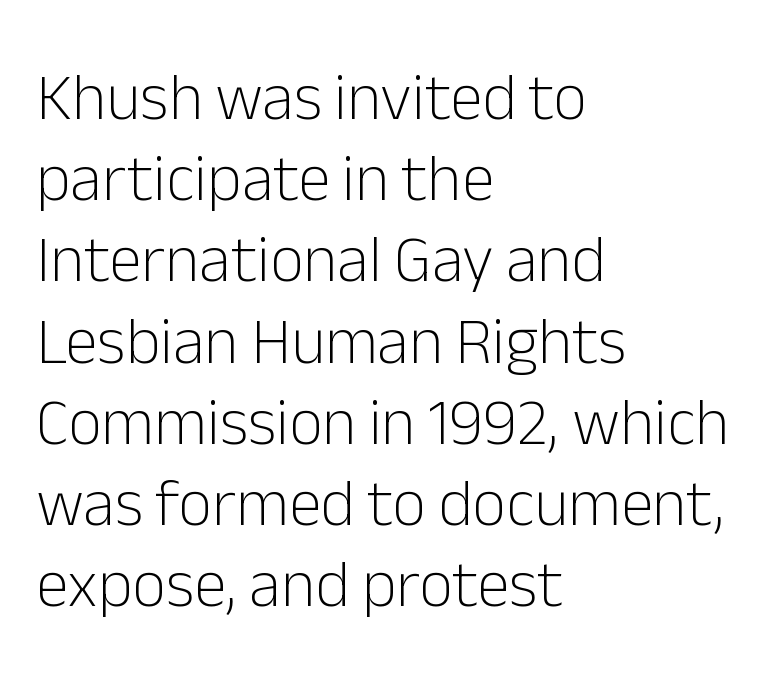
The passage shown is not bold in any degree. The letters advance in unequal steps, a hallmark of proportional type. Every row of glyphs begins at an identical x-position on the left. Observe the ordinary spacing: letters are neighbours, not strangers. The zone under the glyphs is completely vacant. The typeface chosen for these lines omits serifs.
